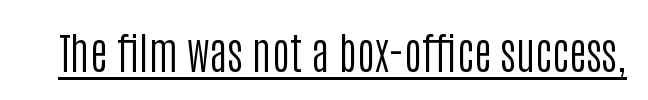
{"serif": "no", "italic": "no", "bold": "no", "weight": "regular", "width": "condensed", "stroke_contrast": "low", "x_height": "large", "monospaced": "no", "underline": "yes", "letter_spacing": "normal", "letter_spacing_em": 0.0, "glyph_px": 43}
